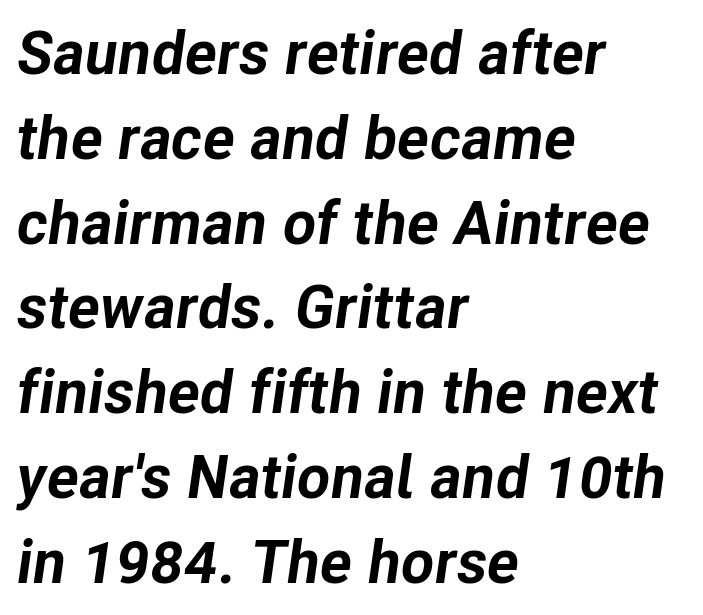
This sample keeps an unexceptional amount of space between lines. How are the letters spaced? Ordinarily, with no added tracking. The paragraph has a hard left edge and a soft right edge. The whole block is typeset with a tilt. Just letters on the line, the space beneath them empty.
